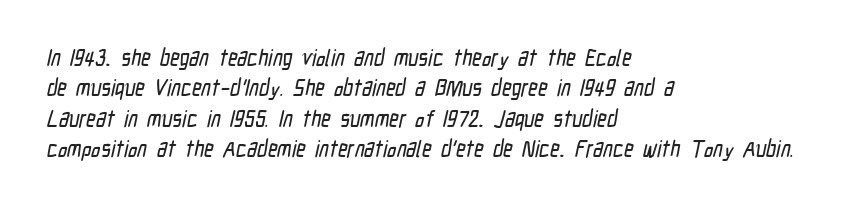
Each line starts at the same left margin while the right side varies. No extra tracking has been applied to these lines. One glance says typical: line gaps are just what's usual. The strip under each line holds only bare page.
